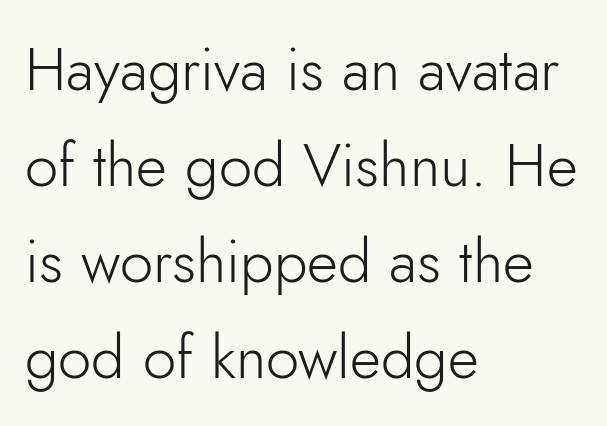
{"serif": "no", "italic": "no", "bold": "no", "weight": "light", "width": "normal", "stroke_contrast": "low", "x_height": "small", "monospaced": "no", "underline": "no", "align": "left", "line_spacing": "normal", "line_spacing_ratio": 1.6, "letter_spacing": "normal", "letter_spacing_em": 0.0, "glyph_px": 60}
